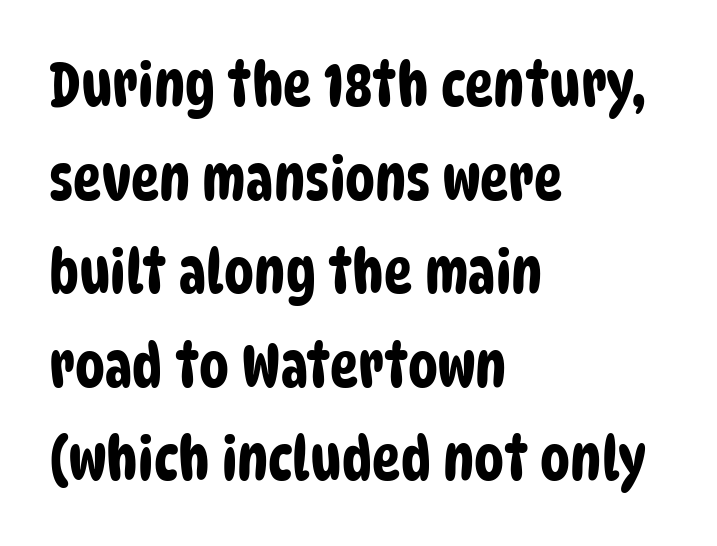
The image shows 60 px condensed sans-serif type; set left-aligned, normal line spacing (1.56x), normal letter spacing, not underlined; low stroke contrast and a large x-height.
